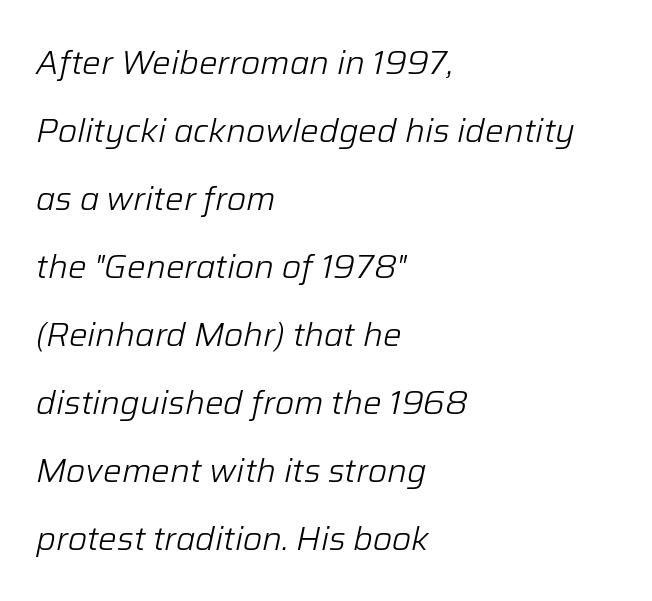
Standard letterfit; no display-style spreading of the glyphs. Where is the straight margin? On the left. Only glyphs here, with clear space below each row. These lines are rendered in a variable-pitch font. The font sits on the lighter half of the weight spectrum, regular included.
